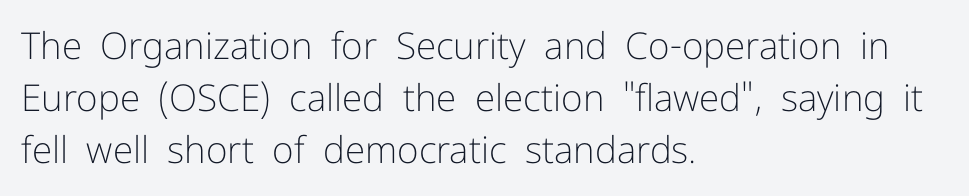
{"serif": "no", "italic": "no", "bold": "no", "weight": "light", "width": "normal", "stroke_contrast": "low", "x_height": "medium", "monospaced": "no", "underline": "no", "align": "left", "line_spacing": "normal", "line_spacing_ratio": 1.41, "letter_spacing": "normal", "letter_spacing_em": 0.0, "glyph_px": 37}
